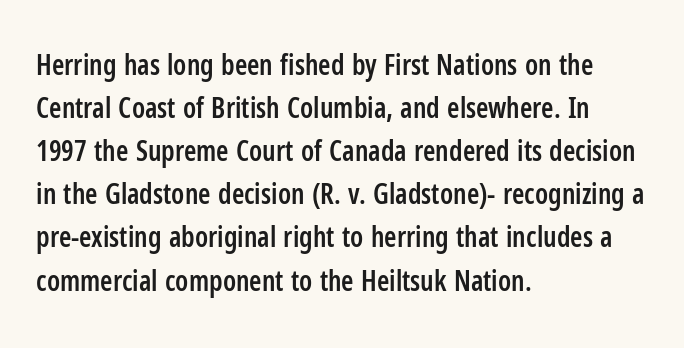
{"serif": "no", "italic": "no", "bold": "semi", "weight": "semibold", "width": "condensed", "stroke_contrast": "low", "x_height": "medium", "monospaced": "no", "underline": "no", "align": "left", "line_spacing": "normal", "line_spacing_ratio": 1.54, "letter_spacing": "normal", "letter_spacing_em": 0.0, "glyph_px": 28}
